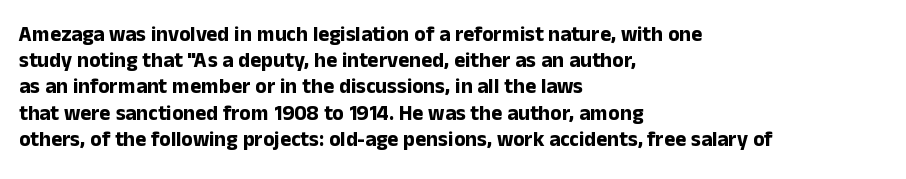
Q: Is the text bold? A: Yes.
Q: Is the text italic (slanted)? A: No, it is upright.
Q: Is the text underlined? A: No.
Q: How is the paragraph aligned? A: Left-aligned.
Q: Is the spacing between letters normal or unusually wide? A: Normal.
Q: Is the spacing between lines tight, normal or loose? A: Normal.
